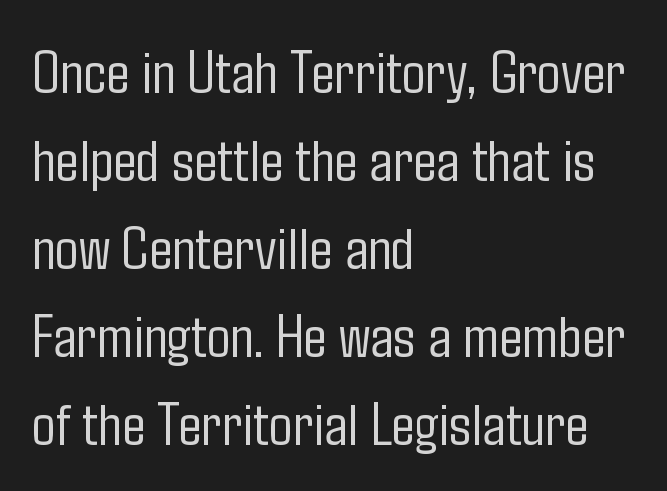
Notice how the stems are strictly vertical — no italics here. The cut favours lightness, reaching ordinary text weight at its darkest. One glance says typical: line gaps are just what's usual. The passage shown is typeset with a sans-serif family. The paragraph has a hard left edge and a soft right edge. The letterforms sit shoulder to shoulder at normal distance.
